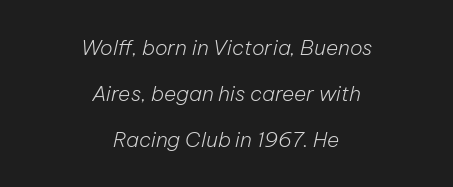
Short note: letters normally spaced. The rendering applies a slant to the glyphs. A typesetter would call this leading open, well beyond the default. A light-to-regular cut is what we see here. A bare baseline throughout the passage. The whitespace from short lines is split evenly between both sides.
